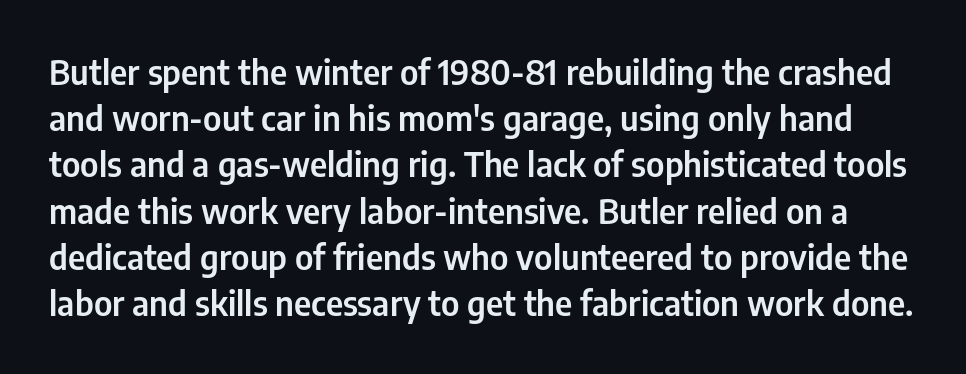
Q: Is the text italic (slanted)? A: No, it is upright.
Q: Is the typeface a serif or a sans-serif typeface? A: Sans-serif.
Q: Is the text underlined? A: No.
Q: Is the spacing between letters normal or unusually wide? A: Normal.
Q: Is the spacing between lines tight, normal or loose? A: Normal.
Q: Width (condensed, normal, or wide)? A: Condensed.
Q: Stroke contrast? A: Low.
Q: x-height? A: Medium.
Q: Monospaced? A: No.
